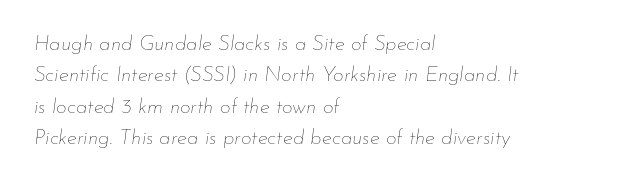
Glance below the letters and you will spot only blank space. The text block is weighted toward the left margin, trailing off unevenly rightward. The line-height multiplier appears to be the usual default. Is the stroke heavy? The answer is a plain regular-or-lighter. The line texture is even and compact thanks to regular tracking.
